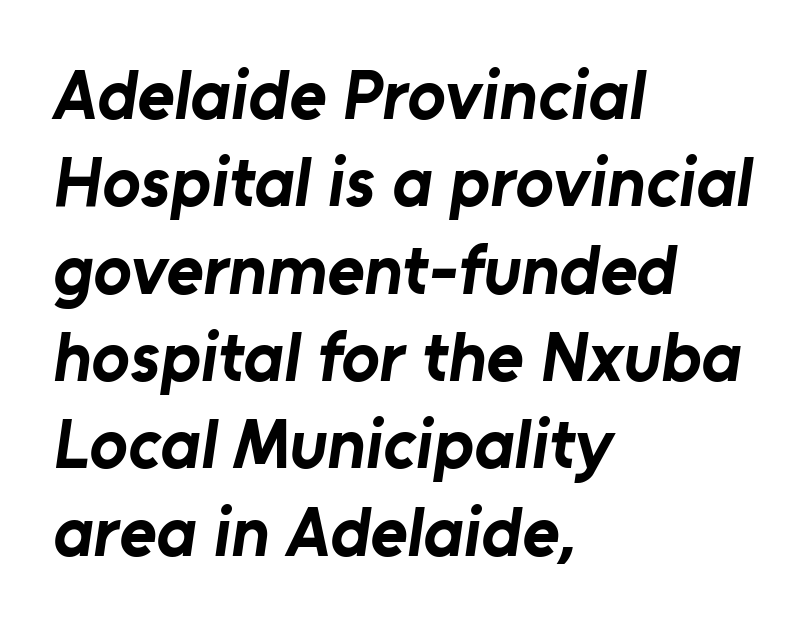
The image shows 71 px bold sans-serif type; set left-aligned, line spacing 1.23x, normal letter spacing, not underlined; low stroke contrast and a medium x-height.
